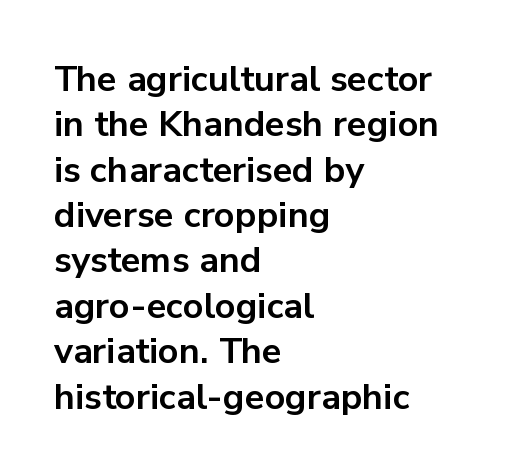
The image shows 36 px bold sans-serif type, upright; set left-aligned, normal line spacing (1.26x), normal letter spacing, not underlined; low stroke contrast and a medium x-height.
